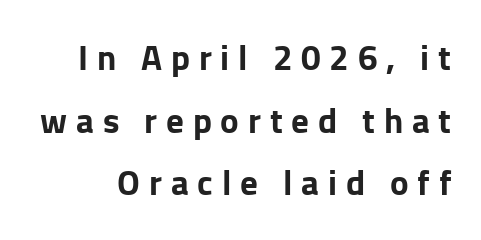
{"serif": "no", "italic": "no", "bold": "yes", "weight": "bold", "width": "normal", "stroke_contrast": "low", "x_height": "medium", "monospaced": "no", "underline": "no", "line_spacing_ratio": 1.79, "letter_spacing": "wide", "letter_spacing_em": 0.25, "glyph_px": 35}
